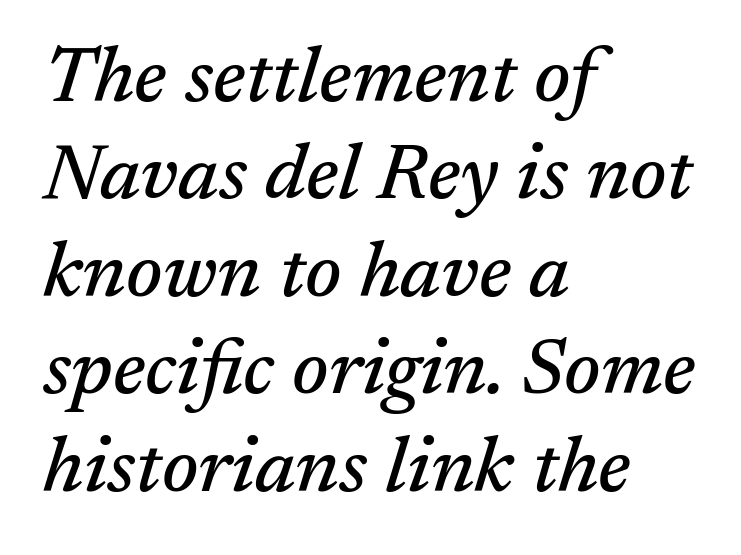
{"serif": "yes", "italic": "yes", "lean": "right", "slant_degrees": 17, "width": "normal", "stroke_contrast": "medium", "x_height": "medium", "monospaced": "no", "underline": "no", "align": "left", "line_spacing": "normal", "line_spacing_ratio": 1.25, "letter_spacing": "normal", "letter_spacing_em": 0.0, "glyph_px": 78}
